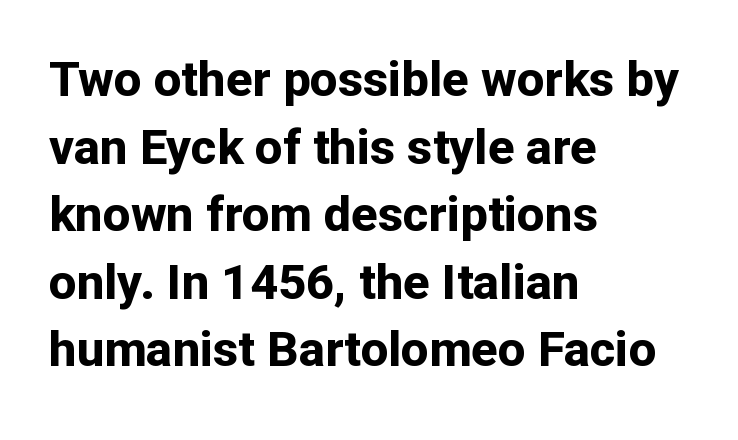
Q: Is the text bold? A: Yes.
Q: Is the text italic (slanted)? A: No, it is upright.
Q: Is the typeface a serif or a sans-serif typeface? A: Sans-serif.
Q: Is the text underlined? A: No.
Q: How is the paragraph aligned? A: Left-aligned.
Q: Is the spacing between letters normal or unusually wide? A: Normal.
Q: Is the spacing between lines tight, normal or loose? A: Normal.
Q: Width (condensed, normal, or wide)? A: Normal.
Q: Stroke contrast? A: Low.
Q: x-height? A: Medium.
Q: Monospaced? A: No.
